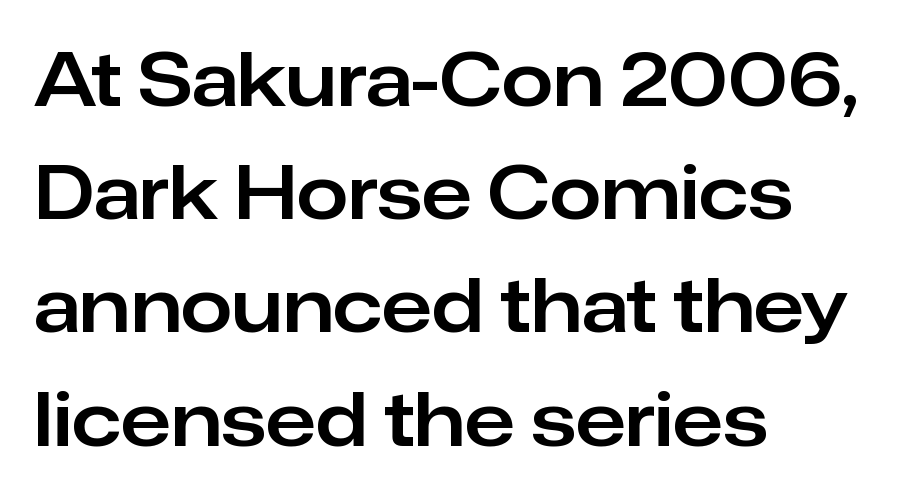
{"serif": "no", "italic": "no", "width": "normal", "stroke_contrast": "low", "x_height": "medium", "monospaced": "no", "underline": "no", "align": "left", "line_spacing": "normal", "line_spacing_ratio": 1.53, "letter_spacing": "normal", "letter_spacing_em": 0.0, "glyph_px": 74}
